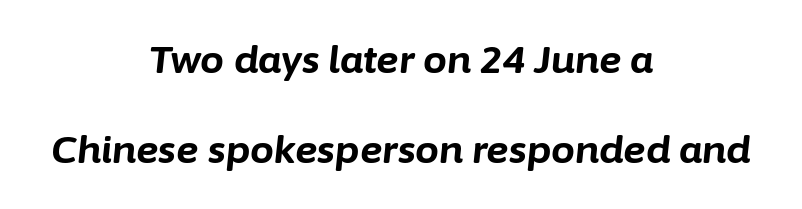
Q: Is the text bold? A: Yes.
Q: Is the text italic (slanted)? A: Yes, it leans right by about 6 degrees.
Q: Is the text underlined? A: No.
Q: How is the paragraph aligned? A: Centered.
Q: Is the spacing between letters normal or unusually wide? A: Normal.
Q: Is the spacing between lines tight, normal or loose? A: Loose.
Q: Width (condensed, normal, or wide)? A: Normal.
Q: Stroke contrast? A: Low.
Q: x-height? A: Medium.
Q: Monospaced? A: No.
